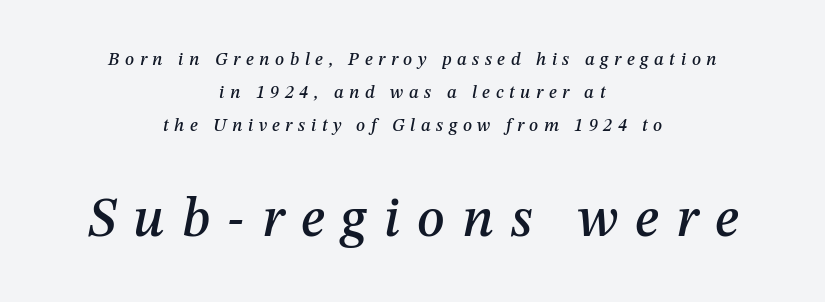
Q: Is the text italic (slanted)? A: Yes, it leans right by about 12 degrees.
Q: Is the text underlined? A: No.
Q: How is the paragraph aligned? A: Centered.
Q: Is the spacing between letters normal or unusually wide? A: Unusually wide.
Q: Which block of text is set in a larger size, the first (top) or the second (bottom)? A: The second (bottom) one.
Q: Width (condensed, normal, or wide)? A: Normal.
Q: Stroke contrast? A: Medium.
Q: x-height? A: Medium.
Q: Monospaced? A: No.
